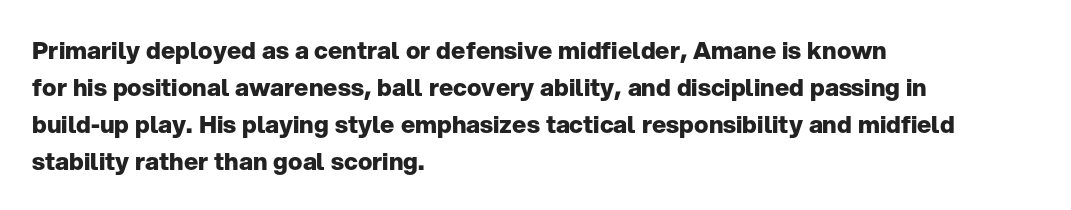
{"italic": "no", "bold": "yes", "underline": "no", "align": "left", "line_spacing": "normal", "line_spacing_ratio": 1.54, "letter_spacing": "normal", "letter_spacing_em": 0.0, "glyph_px": 24}
